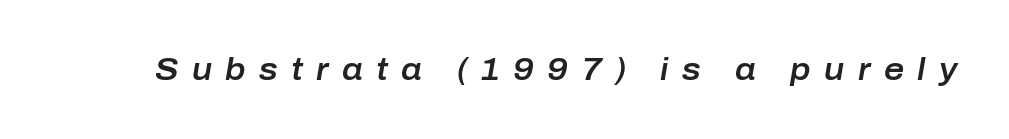
The space directly below the letters is spotless. Italic? Definitely — the glyphs are oblique. Loose tracking; the words dissolve into strings of separated letters. The face used here is proportionally spaced, like ordinary book or web type.
